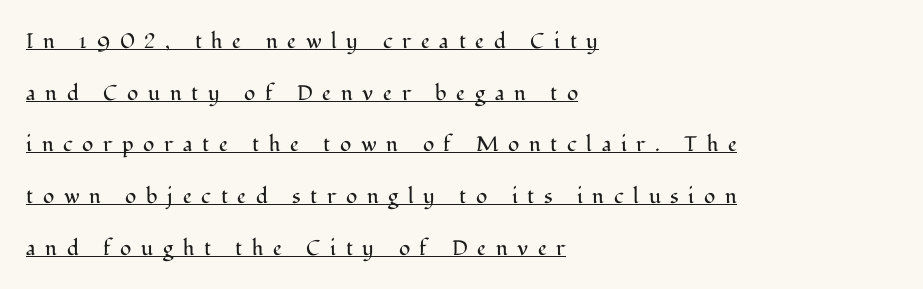
The image shows 21 px text type, upright; set left-aligned, loose line spacing (2.46x), unusually wide letter spacing (+0.46 em), underlined.
